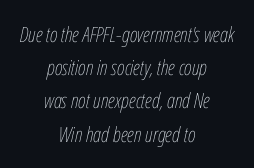
Q: Is the text bold? A: No.
Q: Is the text italic (slanted)? A: Yes, it leans right by about 12 degrees.
Q: Is the text underlined? A: No.
Q: How is the paragraph aligned? A: Centered.
Q: Is the spacing between letters normal or unusually wide? A: Normal.
Q: Is the spacing between lines tight, normal or loose? A: Normal.
